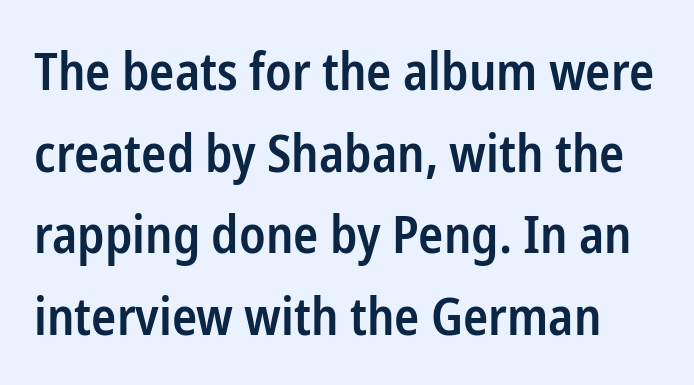
Glyph-to-glyph distance matches everyday printed text. This sample has the flowing, uneven cadence of proportional lettering. Baseline-to-baseline distance is the conventional proportion of letter height. Nothing sits at the stroke ends, so this counts as sans-serif. You can tell it's not italic because the verticals are truly vertical.
